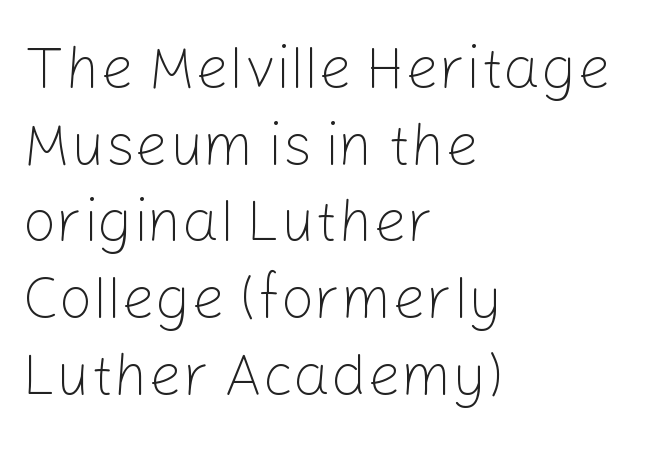
The lines sit at an ordinary, default distance from one another. One-word summary of the alignment: left. Tracking here is standard; glyphs follow each other at the usual distance. Ink coverage per letter is moderate at most. Proportional: the letters do not fall into vertical columns. The lettering holds an erect, upright posture throughout.
